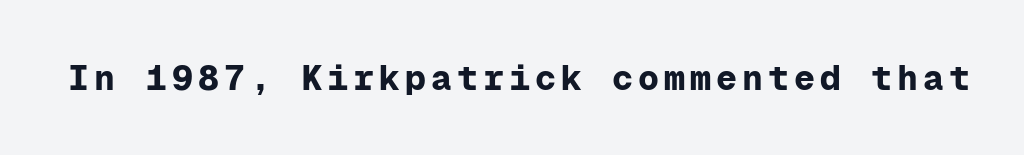
{"serif": "no", "italic": "no", "bold": "yes", "weight": "bold", "width": "normal", "stroke_contrast": "low", "x_height": "medium", "monospaced": "yes", "underline": "no", "glyph_px": 35}
